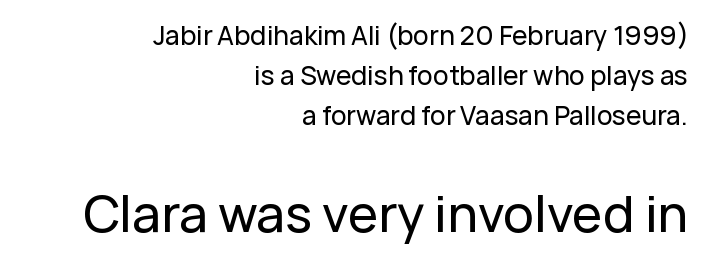
The designer gave the closing block more size than the opening block. A typesetter would call this leading conventional body-copy spacing. Between one letter and the next there's only the usual sliver of space. Type without underlining. Where is the straight margin? On the right. Posture: straight, roman, zero tilt.
